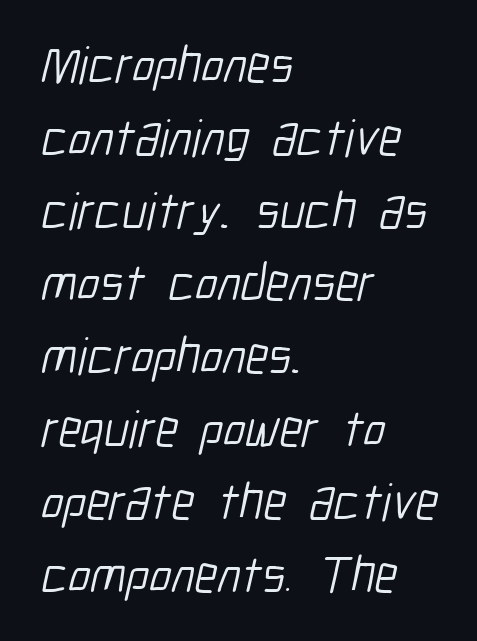
Q: Is the text bold? A: No.
Q: Is the typeface a serif or a sans-serif typeface? A: Sans-serif.
Q: Is the text underlined? A: No.
Q: How is the paragraph aligned? A: Left-aligned.
Q: Is the spacing between letters normal or unusually wide? A: Normal.
Q: Is the spacing between lines tight, normal or loose? A: Normal.
Q: Width (condensed, normal, or wide)? A: Condensed.
Q: Stroke contrast? A: Low.
Q: x-height? A: Medium.
Q: Monospaced? A: No.
